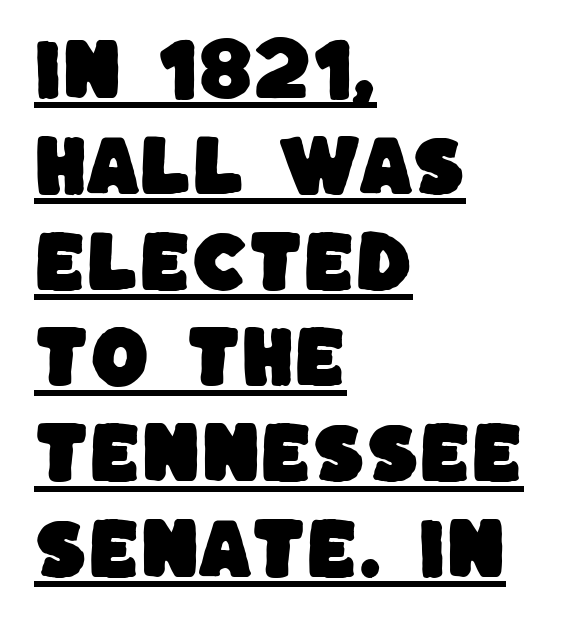
{"serif": "no", "width": "normal", "stroke_contrast": "low", "x_height": "large", "monospaced": "no", "underline": "yes", "align": "left", "line_spacing": "normal", "line_spacing_ratio": 1.43, "letter_spacing": "normal", "letter_spacing_em": 0.0, "glyph_px": 67}
